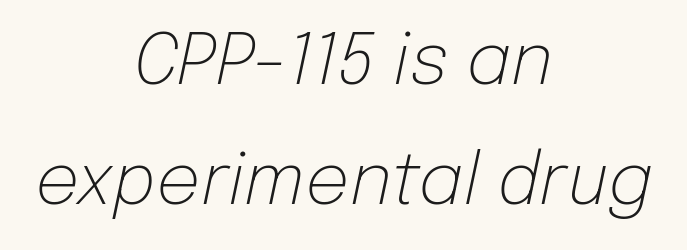
Underlining? Definitely not there. Caption: standard tracking, unaltered. You can tell it's italic because the verticals aren't actually vertical. The letters advance in unequal steps, a hallmark of proportional type. The paragraph shown floats in the horizontal middle. Is this a heavy cut? Hardly; it is regular or lighter.
